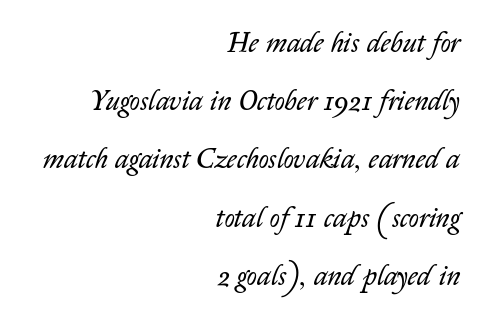
The image shows 28 px regular-weight type, italic (leaning right); set right-aligned, loose line spacing (2.08x), normal letter spacing, not underlined; low stroke contrast and a medium x-height.
